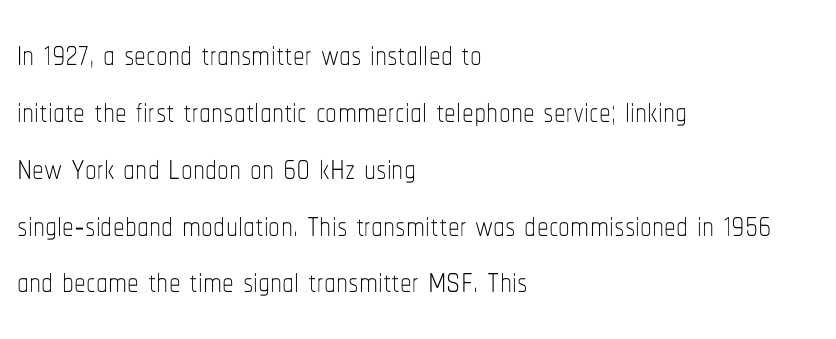
The image shows 47 px thin, condensed type, upright; set left-aligned, line spacing 1.21x, normal letter spacing, not underlined; low stroke contrast and a medium x-height.
